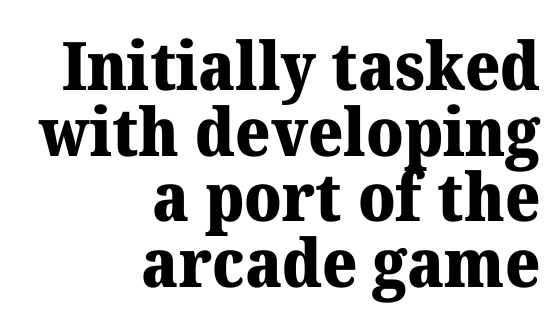
Q: Is the text bold? A: Yes.
Q: Is the text italic (slanted)? A: No, it is upright.
Q: Is the typeface a serif or a sans-serif typeface? A: Serif.
Q: Is the text underlined? A: No.
Q: How is the paragraph aligned? A: Right-aligned.
Q: Is the spacing between letters normal or unusually wide? A: Normal.
Q: Is the spacing between lines tight, normal or loose? A: Tight.
Q: Width (condensed, normal, or wide)? A: Normal.
Q: Stroke contrast? A: Medium.
Q: x-height? A: Medium.
Q: Monospaced? A: No.
